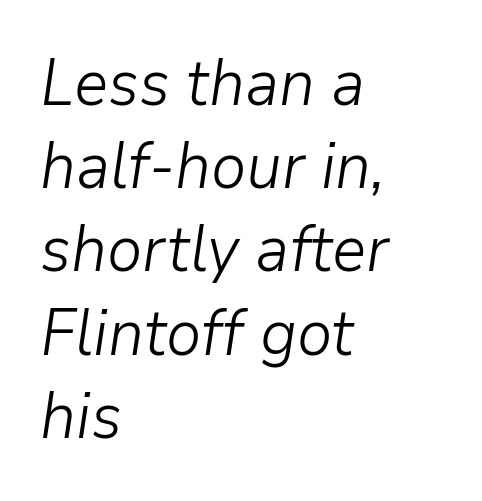
Here the designer chose a conventional face with non-uniform glyph widths. Lines of text with bare space underneath. When letters slant like this, we call the style italic. Each stroke keeps to a modest, everyday thickness or less. Horizontal bands of white between lines are of average thickness.
